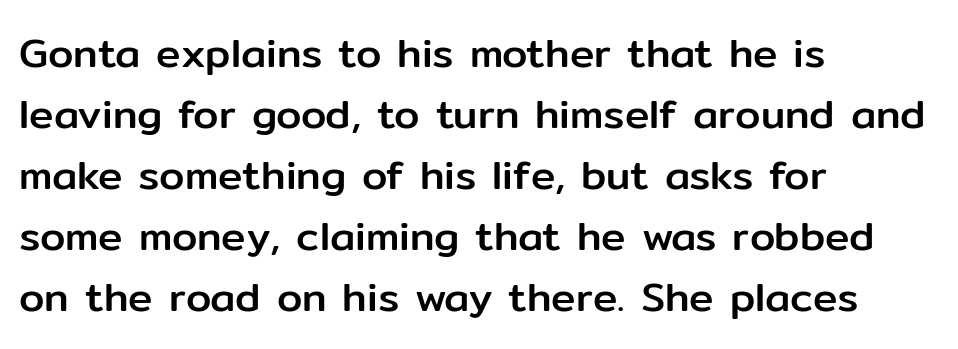
The image shows 41 px sans-serif type, upright; set left-aligned, normal line spacing (1.49x), normal letter spacing, not underlined; low stroke contrast and a medium x-height.
